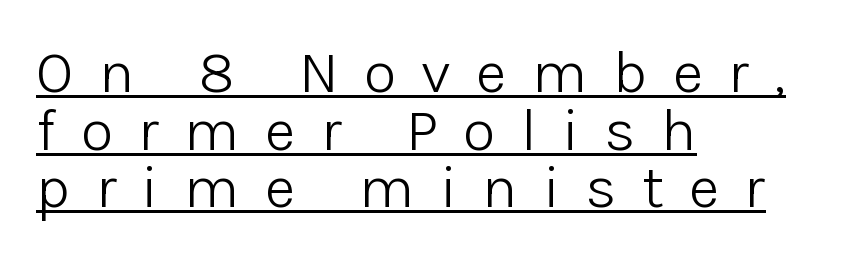
A classic flush-left, rag-right setting is used for this passage. Inter-character spacing is expanded well beyond the font's built-in metrics. No chunkiness to these letters — they're not bold. Line spacing here is tight. These characters rest on top of a visible drawn line.
